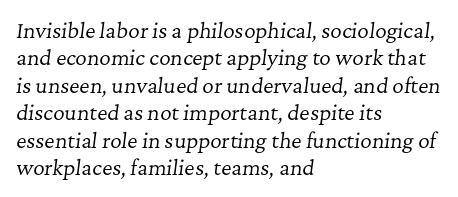
Is this a heavy cut? Hardly; it is regular or lighter. The rendering anchors every line to the left-hand side. Baseline-to-baseline distance is the conventional proportion of letter height. The tracking reads as untouched default to a designer's eye. Style check: oblique.
